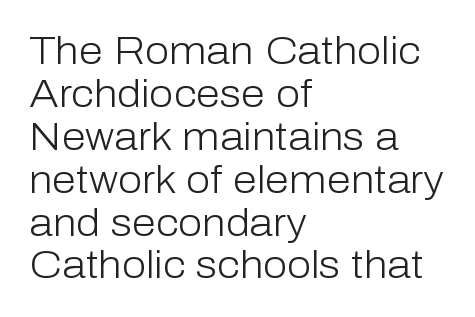
The glyphs in this specimen are sans serif. How are the letters spaced? Ordinarily, with no added tracking. These lines are rendered in a variable-pitch font. It's the straight-up-and-down kind of type. The passage shown is not underscored anywhere. Vertical spacing — tight.
